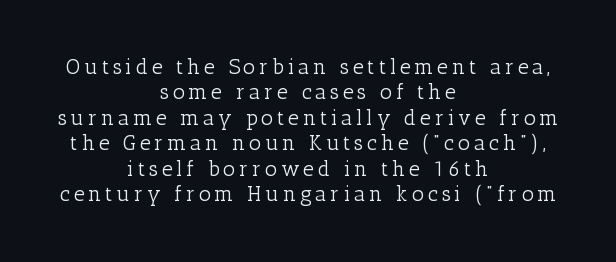
This rendering uses center alignment, leaving both contours irregular but symmetric. The gap between lines stays unmarked. Vertical strokes here are truly vertical. This is not heavy type; no bold has been used.
